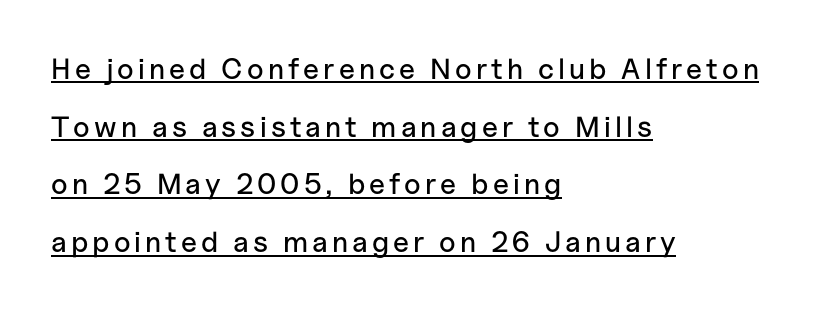
Q: Is the text italic (slanted)? A: No, it is upright.
Q: Is the typeface a serif or a sans-serif typeface? A: Sans-serif.
Q: Is the text underlined? A: Yes.
Q: How is the paragraph aligned? A: Left-aligned.
Q: Is the spacing between lines tight, normal or loose? A: Loose.
Q: Width (condensed, normal, or wide)? A: Normal.
Q: Stroke contrast? A: Low.
Q: x-height? A: Medium.
Q: Monospaced? A: No.
